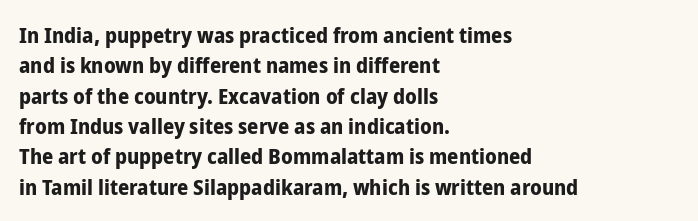
Q: Is the text bold? A: Yes.
Q: Is the text italic (slanted)? A: No, it is upright.
Q: Is the text underlined? A: No.
Q: How is the paragraph aligned? A: Left-aligned.
Q: Is the spacing between letters normal or unusually wide? A: Normal.
Q: Is the spacing between lines tight, normal or loose? A: Normal.
